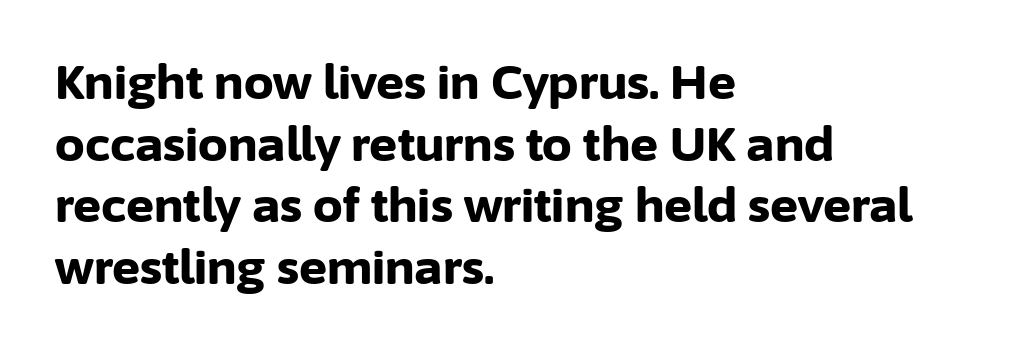
Note the varied advance widths — an 'i' is clearly narrower than an 'm'. Words appear dense and cohesive because spacing is normal. A sans-serif font was chosen for this passage. Designer's note — italics off, roman on. Does the weight exceed regular? Yes, all the way to bold.
